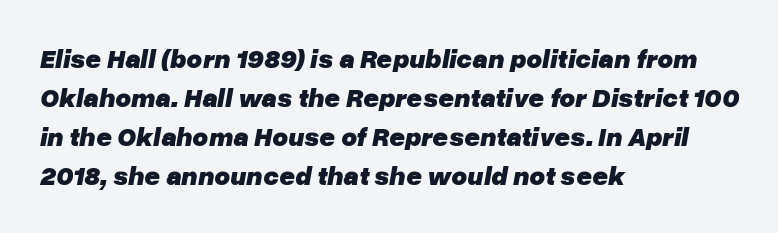
Q: Is the text bold? A: Yes.
Q: Is the text italic (slanted)? A: Yes, it leans right by about 10 degrees.
Q: Is the text underlined? A: No.
Q: How is the paragraph aligned? A: Left-aligned.
Q: Is the spacing between letters normal or unusually wide? A: Normal.
Q: Is the spacing between lines tight, normal or loose? A: Normal.
